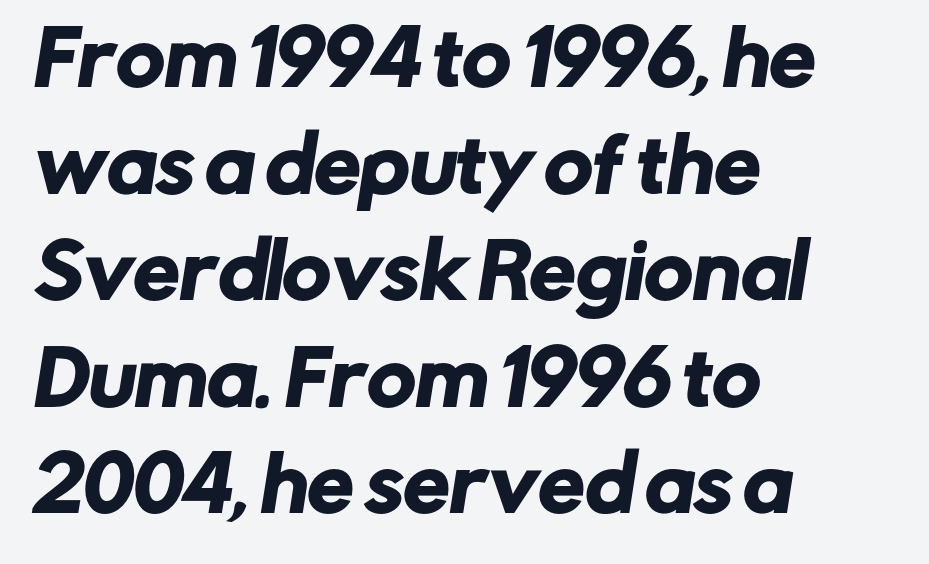
Q: Is the typeface a serif or a sans-serif typeface? A: Sans-serif.
Q: Is the text underlined? A: No.
Q: How is the paragraph aligned? A: Left-aligned.
Q: Is the spacing between letters normal or unusually wide? A: Normal.
Q: Is the spacing between lines tight, normal or loose? A: Normal.
Q: Width (condensed, normal, or wide)? A: Normal.
Q: Stroke contrast? A: Low.
Q: x-height? A: Medium.
Q: Monospaced? A: No.
